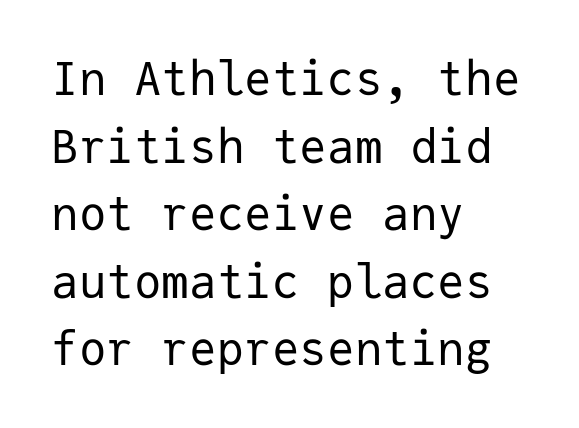
Spacing verdict: monospaced, one width for all characters. You could call the tracking neutral — neither tight nor loose. Classification — sans serif. This is the regular roman posture of the typeface.
